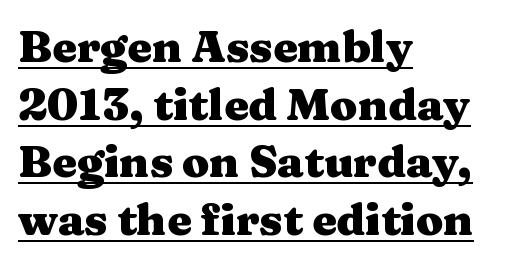
Q: Is the text bold? A: Yes.
Q: Is the text italic (slanted)? A: No, it is upright.
Q: Is the typeface a serif or a sans-serif typeface? A: Serif.
Q: Is the text underlined? A: Yes.
Q: How is the paragraph aligned? A: Left-aligned.
Q: Is the spacing between letters normal or unusually wide? A: Normal.
Q: Is the spacing between lines tight, normal or loose? A: Normal.
Q: Width (condensed, normal, or wide)? A: Wide.
Q: Stroke contrast? A: Medium.
Q: x-height? A: Medium.
Q: Monospaced? A: No.
